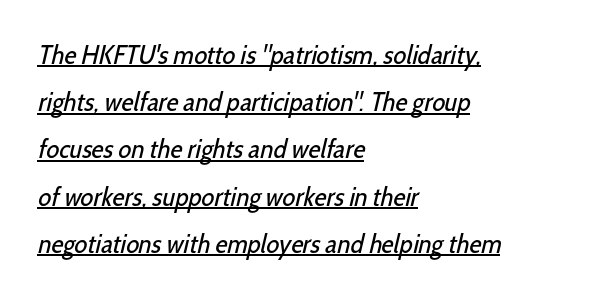
Is the letter spacing exaggerated? No — it looks like the ordinary default. Left-aligned paragraph, ragged on the right. Heaviness? Minimal to ordinary, like unemphasized prose. This is underlined copy, the kind a proofreader might mark for attention.
